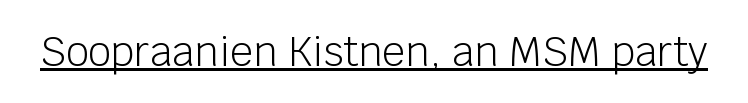
The image shows 40 px light sans-serif type, upright; set normal letter spacing, underlined; low stroke contrast and a large x-height.
